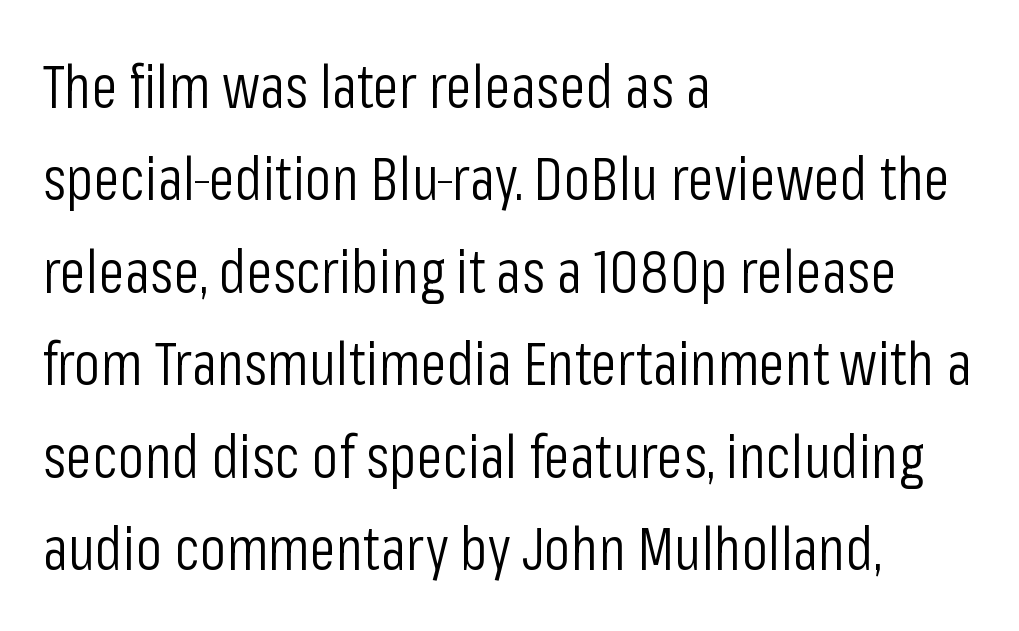
The image shows 60 px light, condensed sans-serif type, upright; set left-aligned, normal line spacing (1.54x), normal letter spacing, not underlined; low stroke contrast and a medium x-height.
